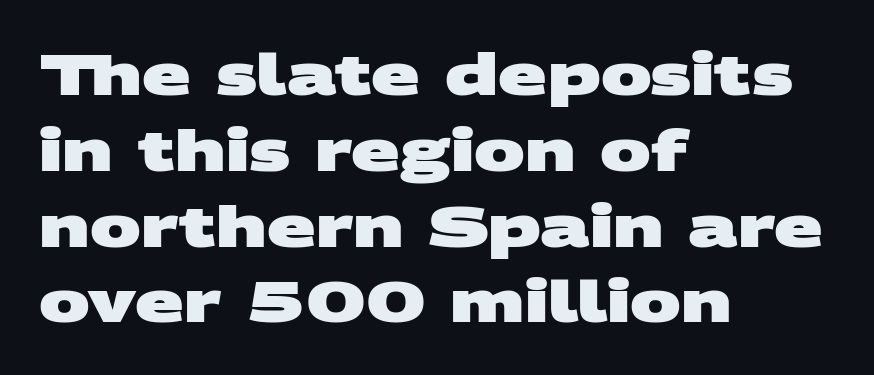
The image shows 57 px heavy, wide sans-serif type; set left-aligned, normal line spacing (1.33x), normal letter spacing, not underlined; medium stroke contrast and a large x-height.
